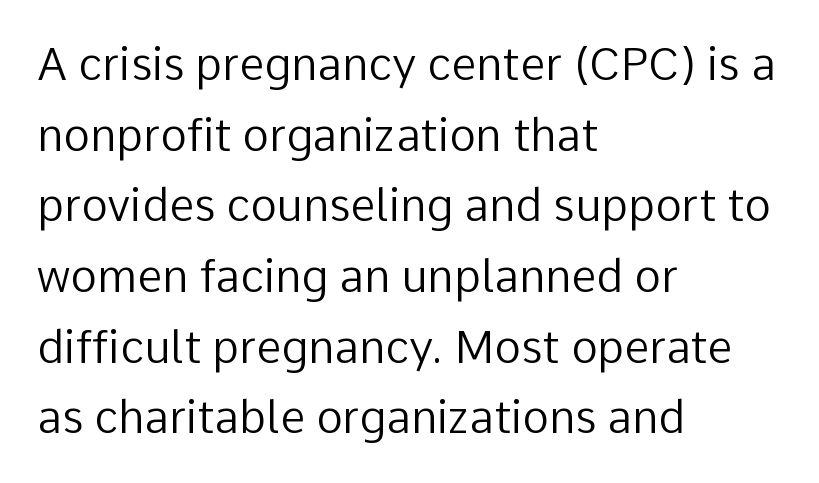
{"serif": "no", "italic": "no", "bold": "no", "weight": "regular", "width": "normal", "stroke_contrast": "low", "x_height": "medium", "monospaced": "no", "underline": "no", "align": "left", "line_spacing": "normal", "line_spacing_ratio": 1.57, "letter_spacing": "normal", "letter_spacing_em": 0.0, "glyph_px": 45}
